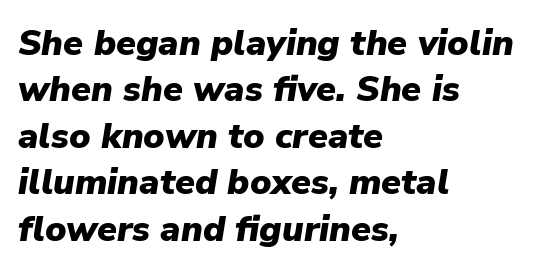
{"italic": "yes", "lean": "right", "slant_degrees": 9, "bold": "yes", "weight": "heavy", "width": "normal", "stroke_contrast": "low", "x_height": "medium", "monospaced": "no", "underline": "no", "align": "left", "line_spacing": "normal", "line_spacing_ratio": 1.29, "letter_spacing": "normal", "letter_spacing_em": 0.0, "glyph_px": 36}
